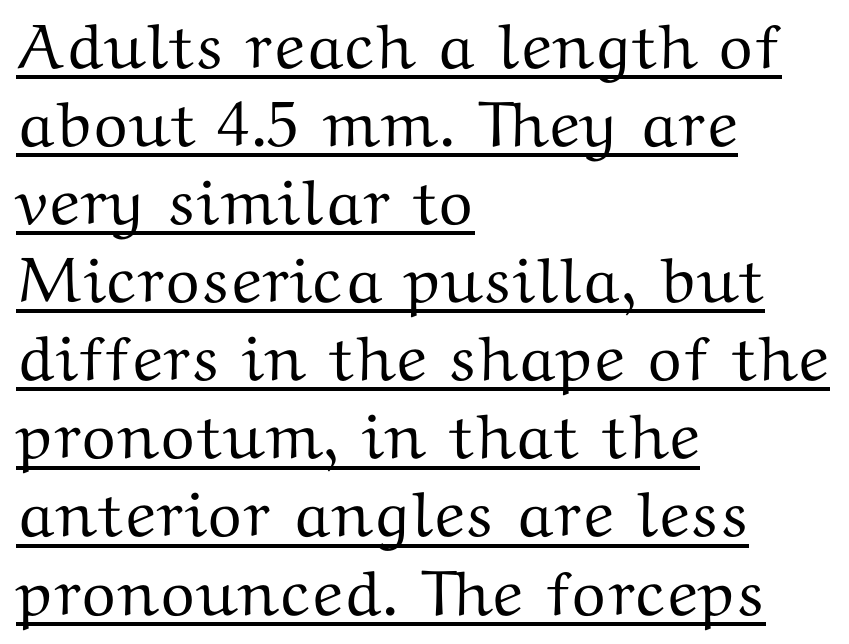
Q: Is the text italic (slanted)? A: No, it is upright.
Q: Is the typeface a serif or a sans-serif typeface? A: Serif.
Q: Is the text underlined? A: Yes.
Q: How is the paragraph aligned? A: Left-aligned.
Q: Is the spacing between letters normal or unusually wide? A: Normal.
Q: Width (condensed, normal, or wide)? A: Wide.
Q: Stroke contrast? A: Medium.
Q: x-height? A: Medium.
Q: Monospaced? A: No.
